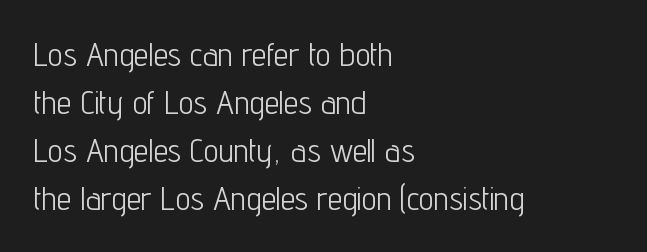
The image shows 33 px light, condensed sans-serif type, upright; set left-aligned, normal line spacing (1.45x), normal letter spacing, not underlined; low stroke contrast and a medium x-height.
